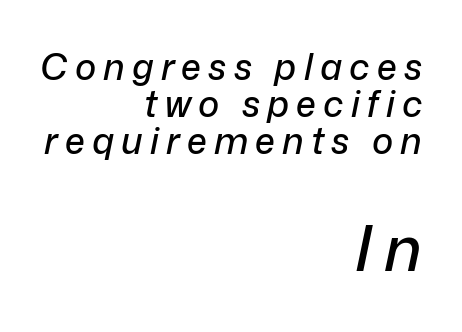
The image shows 63 px text type, italic (leaning right); set right-aligned, tight line spacing (1.03x), unusually wide letter spacing (+0.2 em), not underlined; the second (bottom) block is 1.75x larger; low stroke contrast and a medium x-height.
